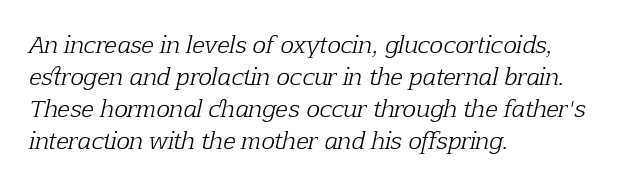
{"italic": "yes", "lean": "right", "slant_degrees": 12, "bold": "no", "underline": "no", "align": "left", "line_spacing": "normal", "line_spacing_ratio": 1.39, "letter_spacing": "normal", "letter_spacing_em": 0.0, "glyph_px": 23}
